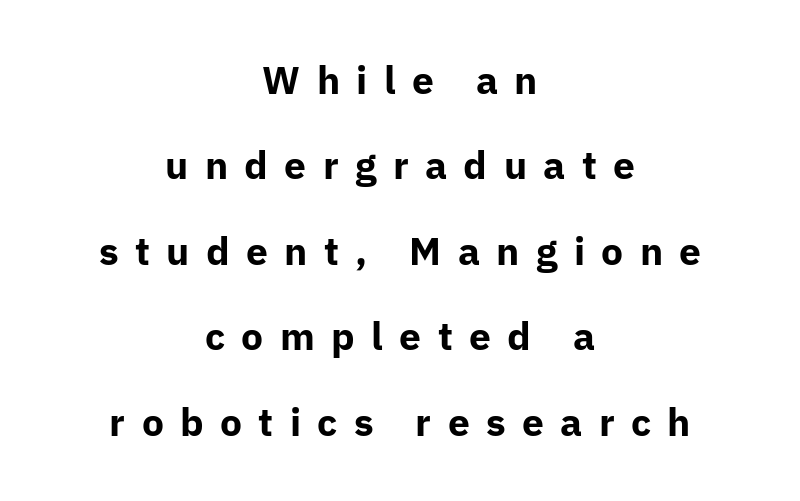
{"serif": "no", "italic": "no", "bold": "yes", "weight": "bold", "width": "normal", "stroke_contrast": "low", "x_height": "medium", "monospaced": "no", "underline": "no", "align": "center", "line_spacing": "loose", "line_spacing_ratio": 2.19, "letter_spacing": "wide", "letter_spacing_em": 0.42, "glyph_px": 39}
